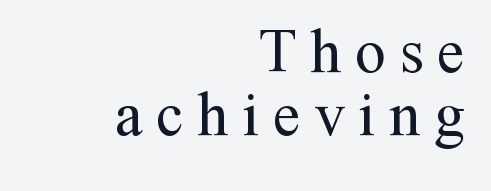
The image shows 62 px regular-weight serif type, upright; set right-aligned, tight line spacing (1.01x), unusually wide letter spacing (+0.22 em), not underlined; medium stroke contrast and a medium x-height.
